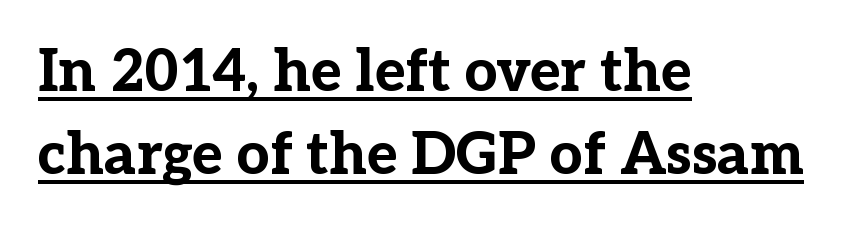
Q: Is the text bold? A: Yes.
Q: Is the text italic (slanted)? A: No, it is upright.
Q: Is the typeface a serif or a sans-serif typeface? A: Serif.
Q: Is the text underlined? A: Yes.
Q: How is the paragraph aligned? A: Left-aligned.
Q: Is the spacing between letters normal or unusually wide? A: Normal.
Q: Is the spacing between lines tight, normal or loose? A: Normal.
Q: Width (condensed, normal, or wide)? A: Normal.
Q: Stroke contrast? A: Low.
Q: x-height? A: Medium.
Q: Monospaced? A: No.
